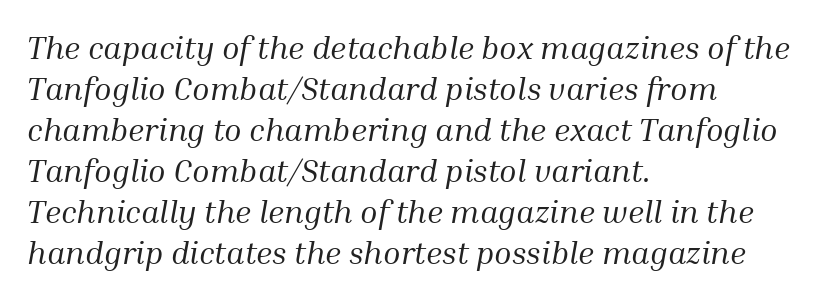
Q: Is the text bold? A: No.
Q: Is the text italic (slanted)? A: Yes, it leans right by about 10 degrees.
Q: Is the typeface a serif or a sans-serif typeface? A: Serif.
Q: Is the text underlined? A: No.
Q: How is the paragraph aligned? A: Left-aligned.
Q: Is the spacing between letters normal or unusually wide? A: Normal.
Q: Is the spacing between lines tight, normal or loose? A: Normal.
Q: Width (condensed, normal, or wide)? A: Normal.
Q: Stroke contrast? A: Medium.
Q: x-height? A: Medium.
Q: Monospaced? A: No.
